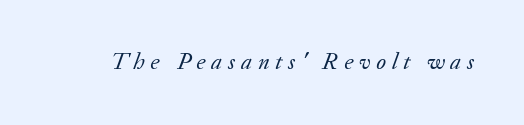
Observe the lean: these are italic letterforms. The type is letterspaced generously, with wide tracking. Weight: not bold — regular or lighter. No word sits above an underline.
